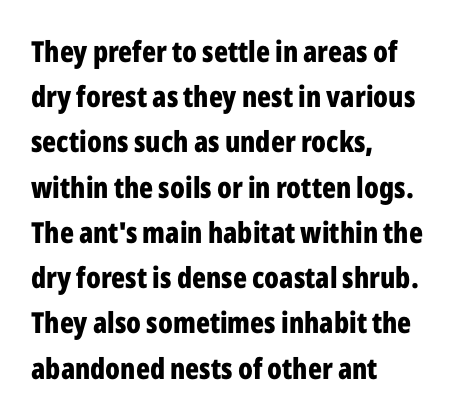
The image shows 29 px bold, condensed sans-serif type, upright; set left-aligned, normal line spacing (1.56x), normal letter spacing, not underlined; low stroke contrast and a medium x-height.
